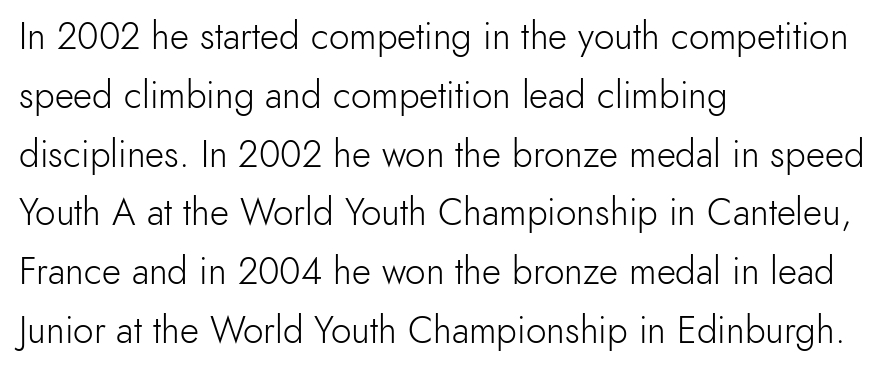
The image shows 37 px light sans-serif type, upright; set left-aligned, normal line spacing (1.59x), normal letter spacing, not underlined; a small x-height.
